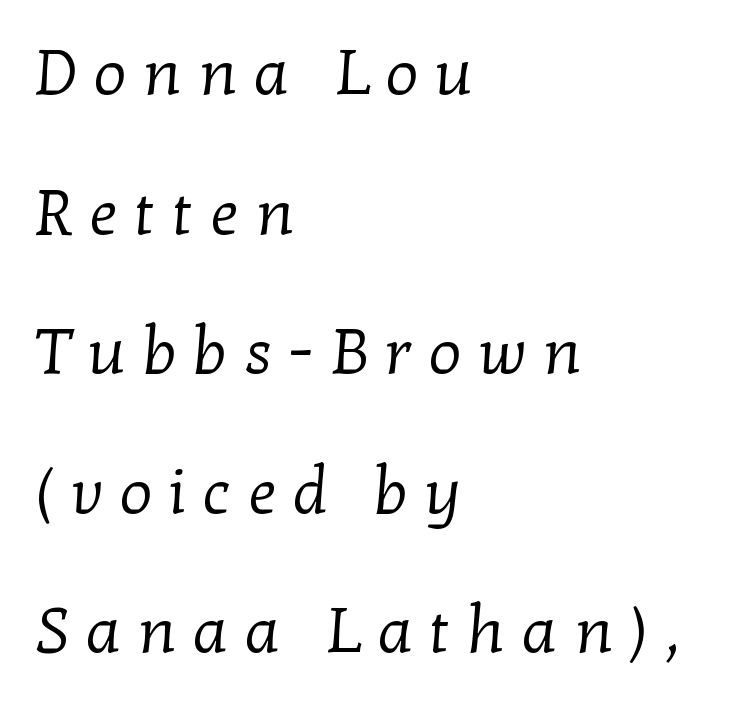
{"serif": "yes", "bold": "no", "weight": "regular", "width": "normal", "stroke_contrast": "low", "x_height": "medium", "monospaced": "no", "underline": "no", "align": "left", "line_spacing": "loose", "line_spacing_ratio": 2.18, "letter_spacing": "wide", "letter_spacing_em": 0.26, "glyph_px": 64}
